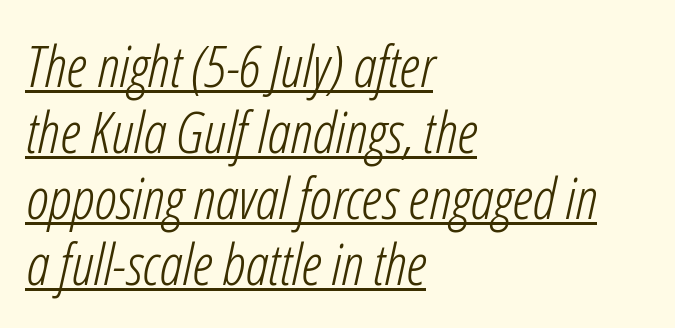
{"italic": "yes", "lean": "right", "slant_degrees": 12, "bold": "no", "weight": "light", "width": "condensed", "stroke_contrast": "low", "x_height": "medium", "monospaced": "no", "underline": "yes", "align": "left", "line_spacing": "tight", "line_spacing_ratio": 1.14, "letter_spacing": "normal", "letter_spacing_em": 0.0, "glyph_px": 58}
